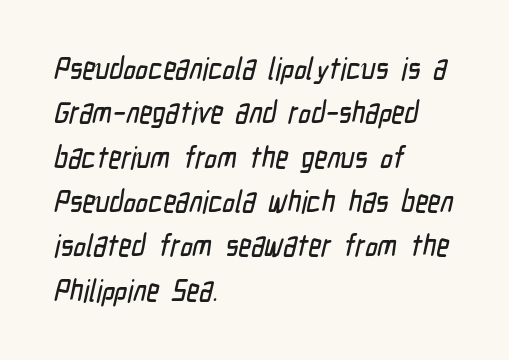
Q: Is the typeface a serif or a sans-serif typeface? A: Sans-serif.
Q: Is the text underlined? A: No.
Q: How is the paragraph aligned? A: Left-aligned.
Q: Is the spacing between letters normal or unusually wide? A: Normal.
Q: Is the spacing between lines tight, normal or loose? A: Normal.
Q: Width (condensed, normal, or wide)? A: Condensed.
Q: Stroke contrast? A: Low.
Q: x-height? A: Medium.
Q: Monospaced? A: No.
